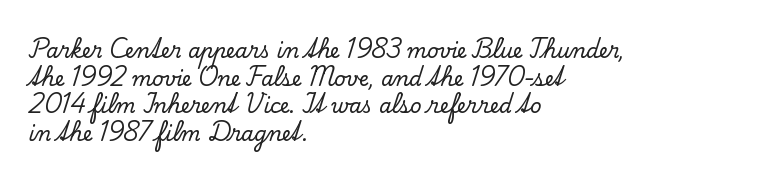
The image shows 20 px text type; set left-aligned, normal line spacing (1.38x), normal letter spacing, not underlined.
